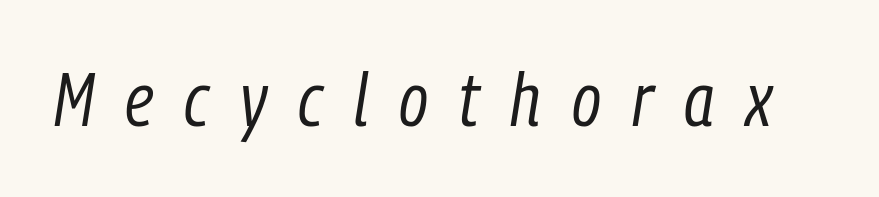
The weight tops out at a normal text grade. Lines of text with bare space underneath. Style check: oblique. Characters follow at a spacing far wider than the type designer built in.
